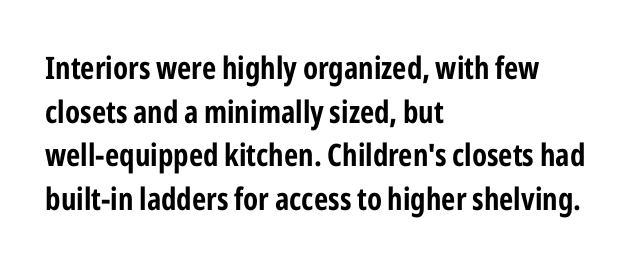
The face used here has the dense, thick strokes of a bold. The lettering stays uniformly vertical, giving the passage a roman look. Inter-character spacing is left at the font's built-in metrics. The text block is weighted toward the left margin, trailing off unevenly rightward.
